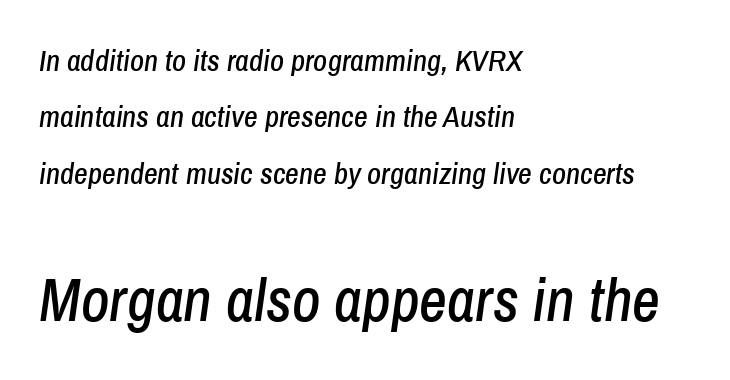
Q: Is the text italic (slanted)? A: Yes, it leans right by about 8 degrees.
Q: Is the text underlined? A: No.
Q: How is the paragraph aligned? A: Left-aligned.
Q: Is the spacing between letters normal or unusually wide? A: Normal.
Q: Which block of text is set in a larger size, the first (top) or the second (bottom)? A: The second (bottom) one.
Q: Width (condensed, normal, or wide)? A: Condensed.
Q: Stroke contrast? A: Low.
Q: x-height? A: Medium.
Q: Monospaced? A: No.
